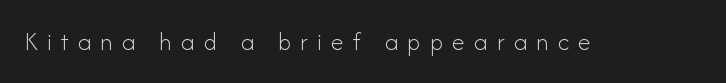
Q: Is the text bold? A: No.
Q: Is the text italic (slanted)? A: No, it is upright.
Q: Is the text underlined? A: No.
Q: Is the spacing between letters normal or unusually wide? A: Unusually wide.
